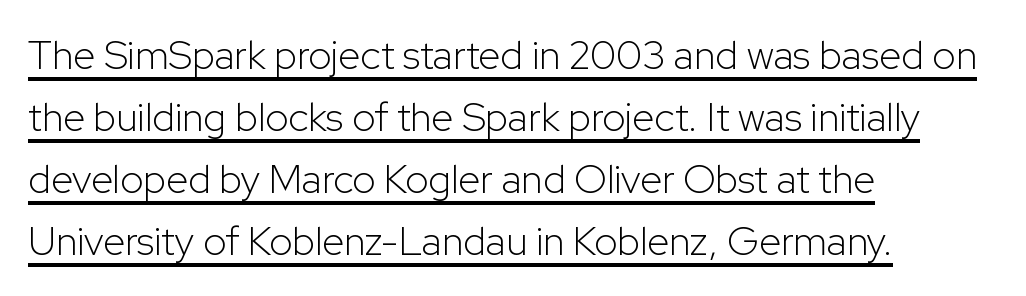
Q: Is the text bold? A: No.
Q: Is the text italic (slanted)? A: No, it is upright.
Q: Is the typeface a serif or a sans-serif typeface? A: Sans-serif.
Q: Is the text underlined? A: Yes.
Q: How is the paragraph aligned? A: Left-aligned.
Q: Is the spacing between letters normal or unusually wide? A: Normal.
Q: Is the spacing between lines tight, normal or loose? A: Normal.
Q: Width (condensed, normal, or wide)? A: Normal.
Q: Stroke contrast? A: Low.
Q: x-height? A: Medium.
Q: Monospaced? A: No.
